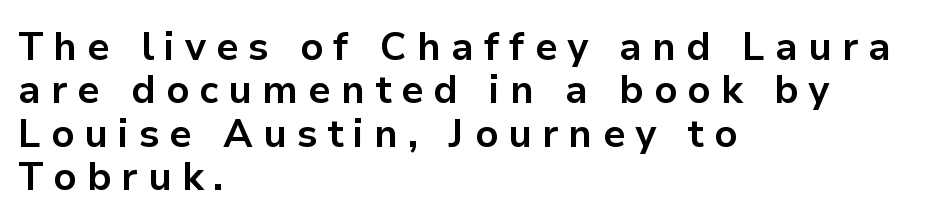
Q: Is the text bold? A: Yes.
Q: Is the text italic (slanted)? A: No, it is upright.
Q: Is the typeface a serif or a sans-serif typeface? A: Sans-serif.
Q: Is the text underlined? A: No.
Q: How is the paragraph aligned? A: Left-aligned.
Q: Is the spacing between letters normal or unusually wide? A: Unusually wide.
Q: Is the spacing between lines tight, normal or loose? A: Tight.
Q: Width (condensed, normal, or wide)? A: Normal.
Q: Stroke contrast? A: Low.
Q: x-height? A: Medium.
Q: Monospaced? A: No.
